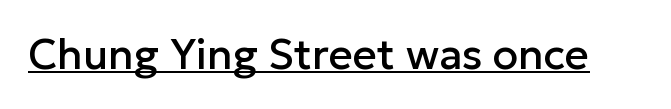
{"serif": "no", "italic": "no", "width": "normal", "stroke_contrast": "low", "x_height": "medium", "monospaced": "no", "underline": "yes", "letter_spacing": "normal", "letter_spacing_em": 0.0, "glyph_px": 42}
